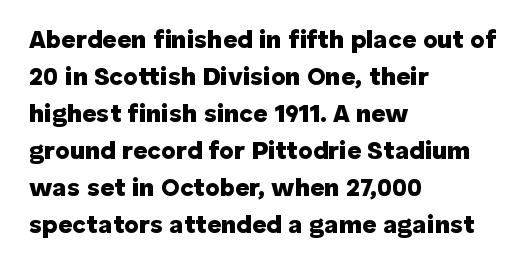
Q: Is the text bold? A: Yes.
Q: Is the text italic (slanted)? A: No, it is upright.
Q: Is the text underlined? A: No.
Q: How is the paragraph aligned? A: Left-aligned.
Q: Is the spacing between letters normal or unusually wide? A: Normal.
Q: Is the spacing between lines tight, normal or loose? A: Normal.
